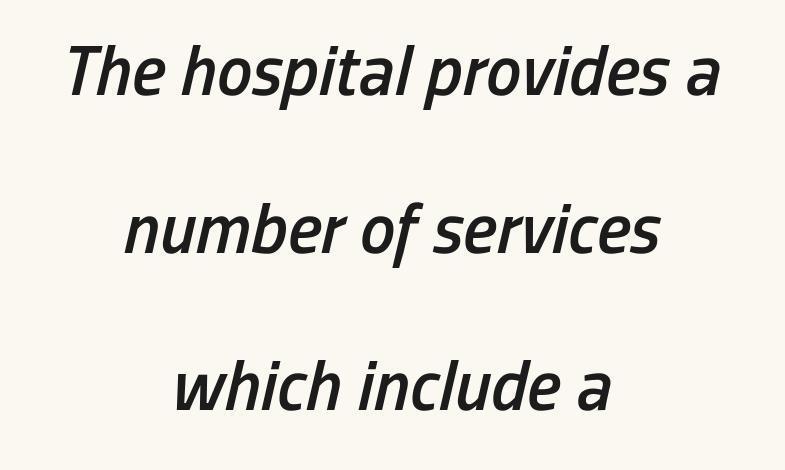
Character widths vary here, with narrow letters taking less room than wide ones. Leftover space on each line is divided equally before and after the words. The font is running at a semibold setting, under full bold. This rendering features lettering with no underline. The line-height multiplier appears high, well above default. The font's italic variant was chosen for this text.
